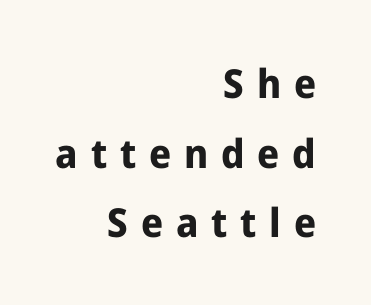
Here the designer chose a conventional face with non-uniform glyph widths. The gaps between neighbouring characters are conspicuously large. The letters are bold, with thick, heavy strokes. The font family rendered here belongs to the sans-serif group. Anything drawn beneath the words? Only blank space.
